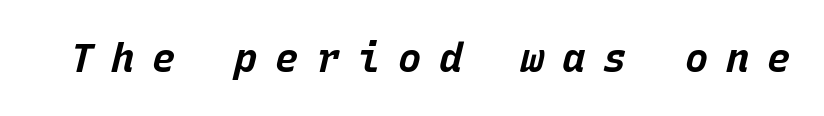
Spacing between characters has been opened up far beyond the box default. Yep, that's italic — everything's leaning. Looks like terminal output: every glyph gets an equal slot. Clear beneath every line of the passage. Stroke thickness is high; the sample reads as a true bold.
